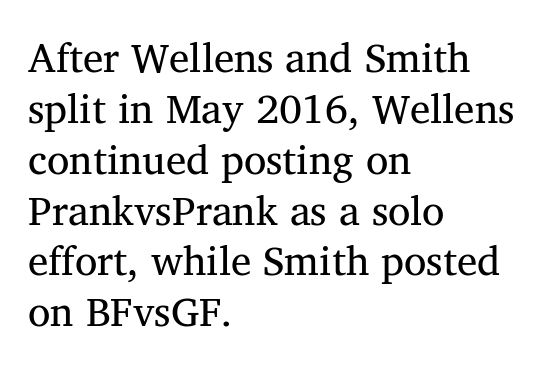
Check under the words: just untouched page. Font category for this specimen: serif. How are the letters spaced? Ordinarily, with no added tracking. Think of a printed novel: that variable character pitch is what you see here. This is the regular roman posture of the typeface. No chunkiness to these letters — they're not bold.
